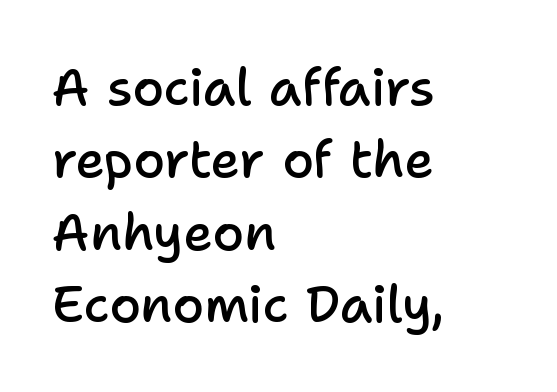
The image shows 51 px semibold sans-serif type, upright; set left-aligned, normal line spacing (1.42x), normal letter spacing, not underlined; low stroke contrast and a medium x-height.
